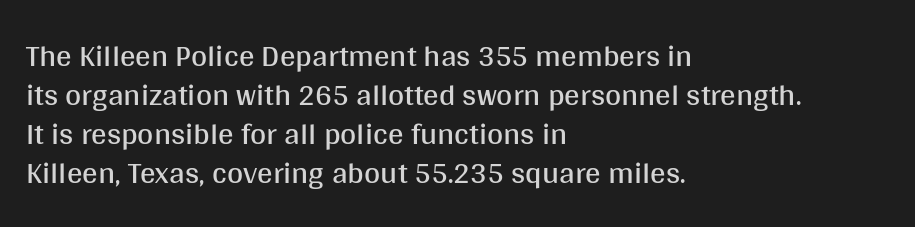
The image shows 31 px regular-weight sans-serif type, upright; set left-aligned, normal line spacing (1.26x), normal letter spacing, not underlined; medium stroke contrast and a large x-height.
